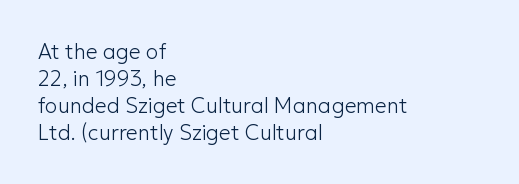
{"italic": "no", "bold": "no", "underline": "no", "align": "left", "line_spacing": "normal", "line_spacing_ratio": 1.28, "letter_spacing": "normal", "letter_spacing_em": 0.0, "glyph_px": 21}
